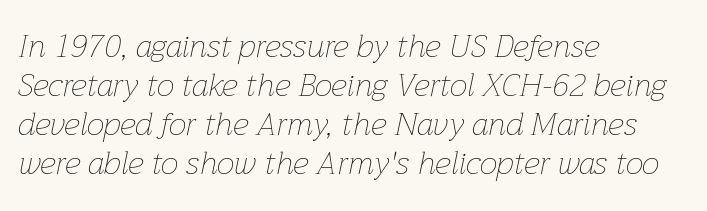
The image shows 32 px thin type, italic (leaning right); set left-aligned, line spacing 1.22x, normal letter spacing, not underlined; low stroke contrast and a medium x-height.
